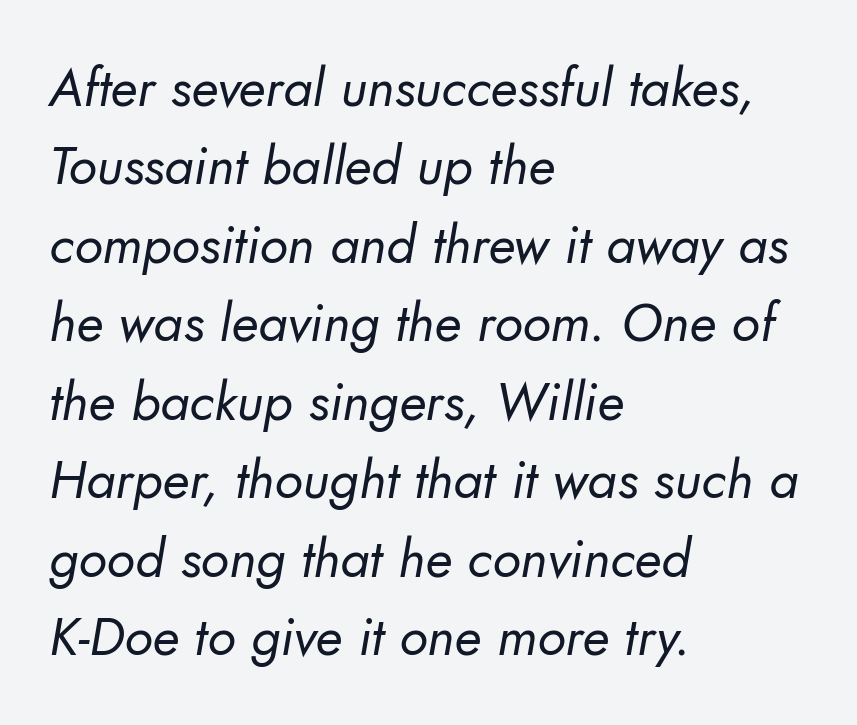
The type is set solid horizontally, with unmodified tracking. Quick note: underline off. A classic flush-left, rag-right setting is used for this passage. Looks like regular typesetting: each glyph gets only the width it needs. A typesetter would call this leading conventional body-copy spacing. The passage shown is not bold in any degree.
